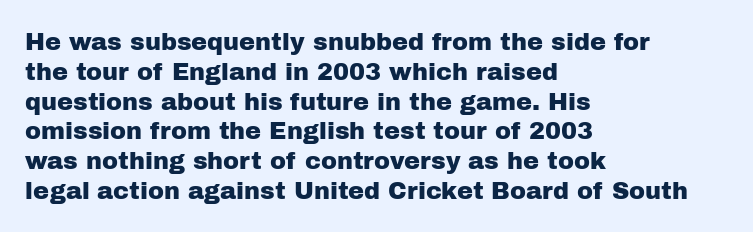
This sample uses an upright cut, with every glyph sitting square on the baseline. The space beneath each line is pristine and unruled. Short note: letters normally spaced. A classic flush-left, rag-right setting is used for this passage.
